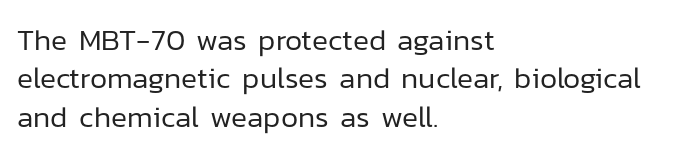
No extra tracking has been applied to these lines. This rendering features lettering with no underline. These lines were composed using upright roman letters. Normally led — the rows are evenly, conventionally spaced.
